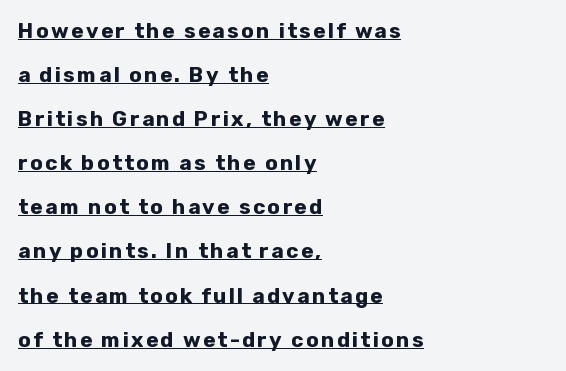
The image shows 21 px bold type, upright; set left-aligned, loose line spacing (2.1x), underlined.
